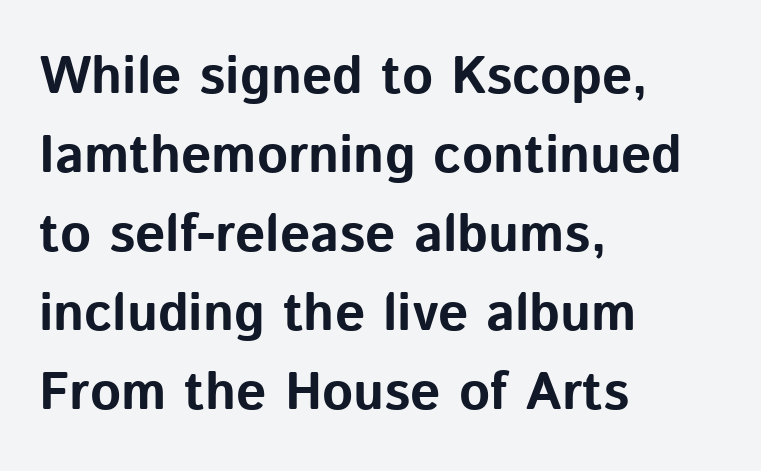
This is the regular roman posture of the typeface. Spacing between characters is what you'd get straight out of the box. The zone under the glyphs is completely vacant. Vertically, the passage feels balanced, rows spaced as you'd expect. As a designer I'd log this as weight 700, bold.
